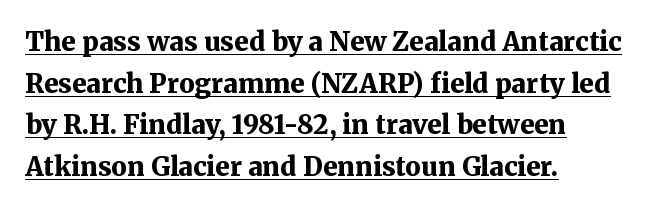
Q: Is the text bold? A: Yes.
Q: Is the text italic (slanted)? A: No, it is upright.
Q: Is the text underlined? A: Yes.
Q: How is the paragraph aligned? A: Left-aligned.
Q: Is the spacing between letters normal or unusually wide? A: Normal.
Q: Is the spacing between lines tight, normal or loose? A: Normal.
